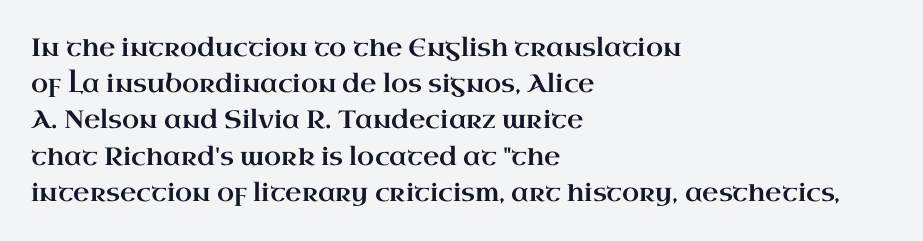
Q: Is the text italic (slanted)? A: No, it is upright.
Q: Is the text underlined? A: No.
Q: How is the paragraph aligned? A: Left-aligned.
Q: Is the spacing between letters normal or unusually wide? A: Normal.
Q: Is the spacing between lines tight, normal or loose? A: Normal.
